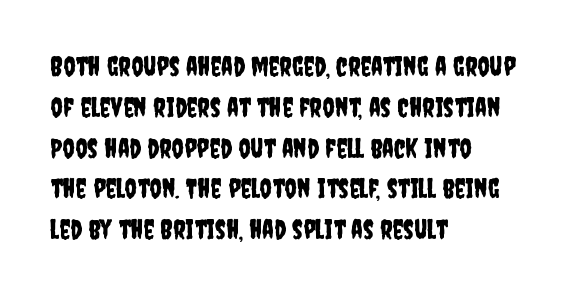
The typography opts for an upright posture over an oblique one. Descenders hang freely into open space. The rag falls on the right side of this text block. No extra tracking has been applied to these lines. Does the leading feel generous? No, just average.
